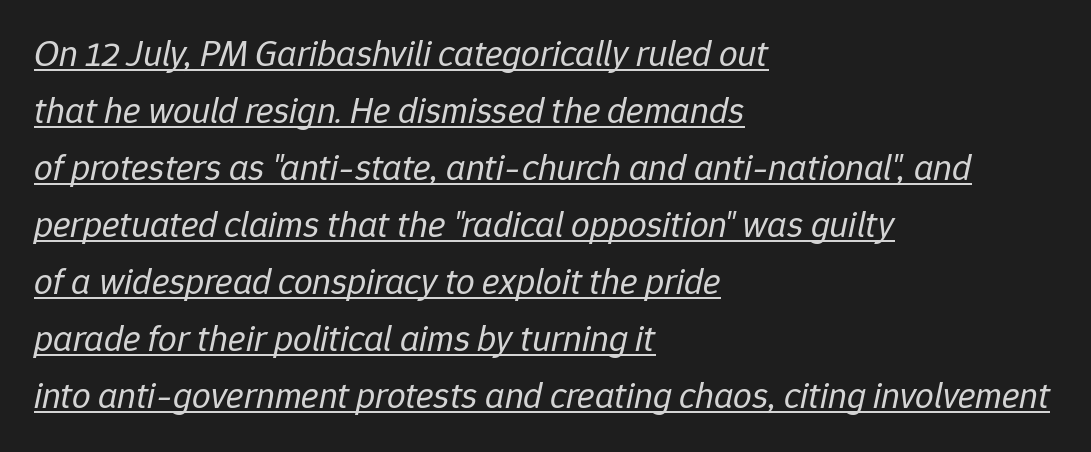
{"italic": "yes", "lean": "right", "slant_degrees": 12, "bold": "no", "weight": "regular", "width": "normal", "stroke_contrast": "low", "x_height": "medium", "monospaced": "no", "underline": "yes", "align": "left", "line_spacing": "normal", "line_spacing_ratio": 1.54, "letter_spacing": "normal", "letter_spacing_em": 0.0, "glyph_px": 37}
